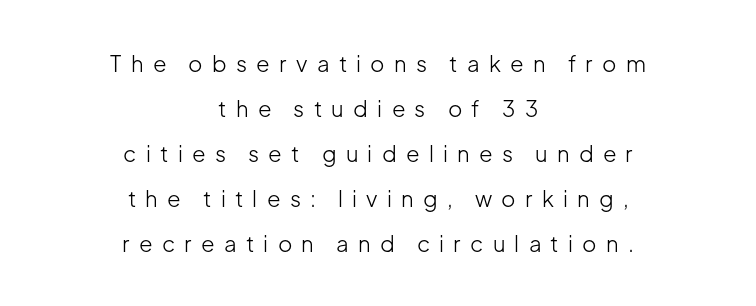
Q: Is the text bold? A: No.
Q: Is the text italic (slanted)? A: No, it is upright.
Q: Is the text underlined? A: No.
Q: How is the paragraph aligned? A: Centered.
Q: Is the spacing between letters normal or unusually wide? A: Unusually wide.
Q: Is the spacing between lines tight, normal or loose? A: Loose.
